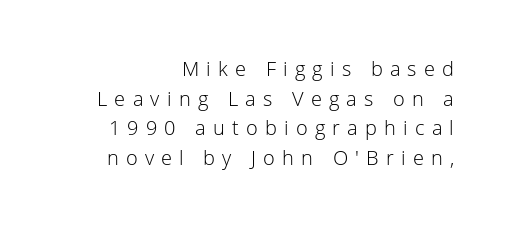
The image shows 20 px text type, upright; set right-aligned, normal line spacing (1.48x), unusually wide letter spacing (+0.36 em), not underlined.
